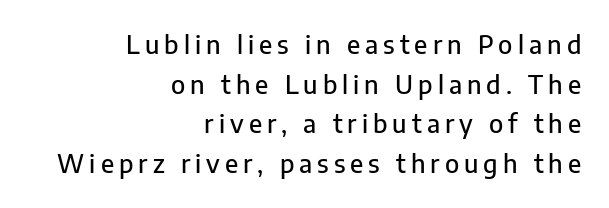
{"italic": "no", "underline": "no", "align": "right", "line_spacing": "normal", "line_spacing_ratio": 1.59, "letter_spacing": "wide", "letter_spacing_em": 0.2, "glyph_px": 25}
